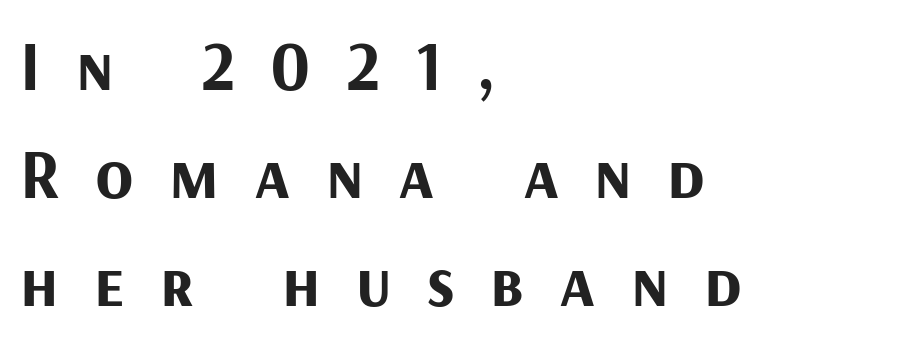
Q: Is the text bold? A: Yes.
Q: Is the text italic (slanted)? A: No, it is upright.
Q: Is the typeface a serif or a sans-serif typeface? A: Sans-serif.
Q: Is the text underlined? A: No.
Q: How is the paragraph aligned? A: Left-aligned.
Q: Is the spacing between letters normal or unusually wide? A: Unusually wide.
Q: Is the spacing between lines tight, normal or loose? A: Normal.
Q: Width (condensed, normal, or wide)? A: Normal.
Q: Stroke contrast? A: Medium.
Q: x-height? A: Medium.
Q: Monospaced? A: No.
